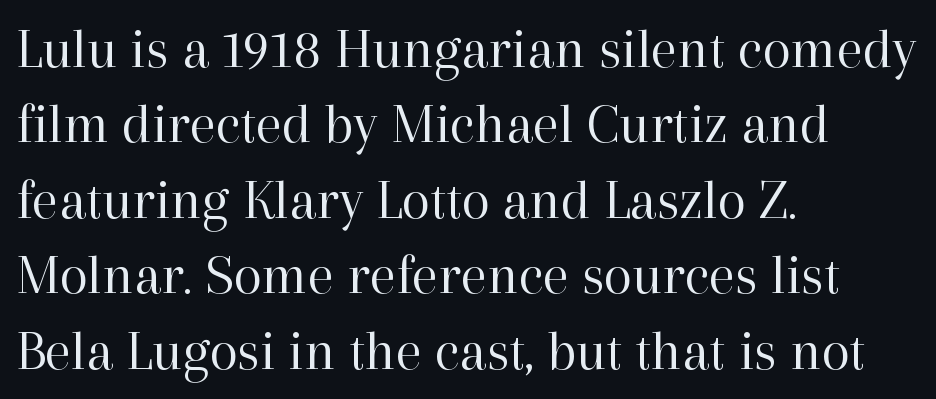
Proportional: the letters do not fall into vertical columns. Vertically, the passage feels balanced, rows spaced as you'd expect. In terms of posture, this sample is upright. Beneath every word, the page is bare. The typeface chosen for these lines features serifs. Letter spacing: default.
